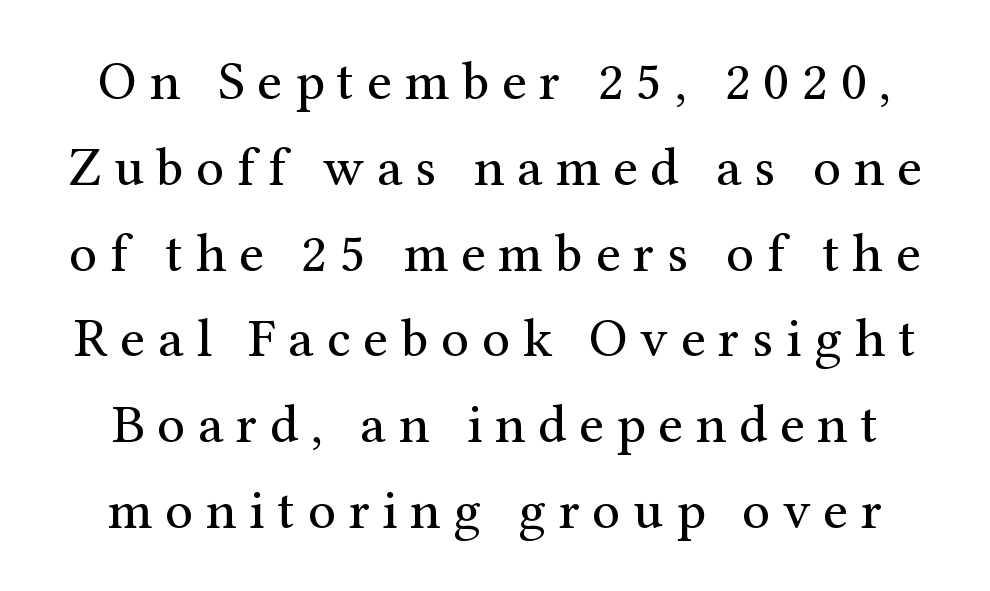
In terms of posture, this sample is upright. The font is comparable to plain body text, perhaps lighter. Clear beneath every line of the passage. You can tell from the footed stems that serif type was used. These lines sit exactly where default settings would place them.
